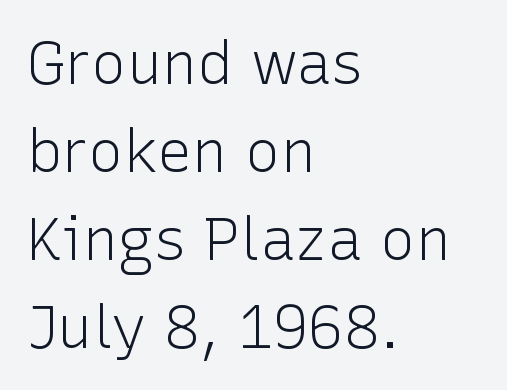
The letterforms sit at book weight or below. Observe the ordinary spacing: letters are neighbours, not strangers. Do the characters align in a grid? No, the font is proportional. Characters remain perfectly vertical along every line. The block of text has a typical density, with ordinary space between rows.
